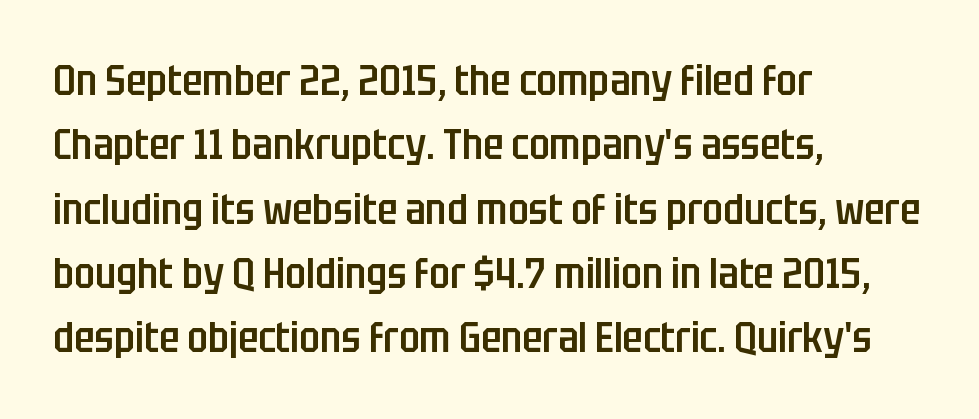
The image shows 42 px semibold, condensed sans-serif type, upright; set left-aligned, normal line spacing (1.53x), normal letter spacing, not underlined; low stroke contrast and a large x-height.
